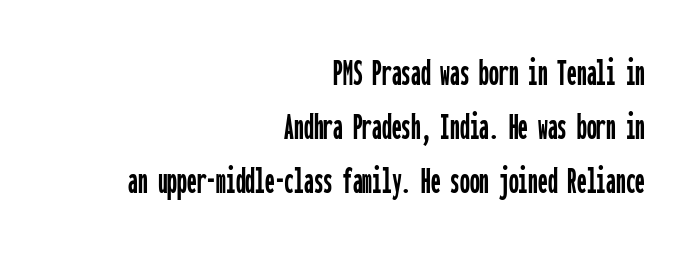
Every character here occupies the same horizontal width, giving the sample a typewriter-like rhythm. Quick note: not italic, upright. Each letter's strokes conclude bluntly, with no projecting serifs. Quick note: underline off. There is no visible air inserted between adjacent glyphs. Notice how the passage keeps a crisp vertical edge on the right only.
